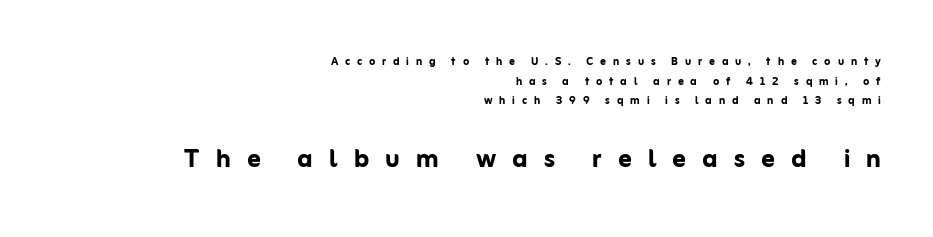
Q: Is the text bold? A: Yes.
Q: Is the text italic (slanted)? A: No, it is upright.
Q: Is the typeface a serif or a sans-serif typeface? A: Sans-serif.
Q: Is the text underlined? A: No.
Q: How is the paragraph aligned? A: Right-aligned.
Q: Is the spacing between letters normal or unusually wide? A: Unusually wide.
Q: Is the spacing between lines tight, normal or loose? A: Normal.
Q: Which block of text is set in a larger size, the first (top) or the second (bottom)? A: The second (bottom) one.
Q: Width (condensed, normal, or wide)? A: Normal.
Q: Stroke contrast? A: Low.
Q: x-height? A: Medium.
Q: Monospaced? A: No.
